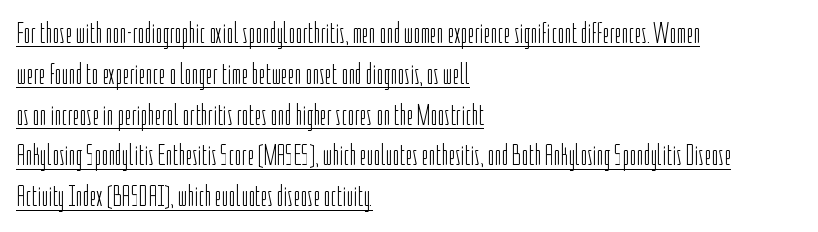
Q: Is the text bold? A: No.
Q: Is the text italic (slanted)? A: No, it is upright.
Q: Is the typeface a serif or a sans-serif typeface? A: Sans-serif.
Q: Is the text underlined? A: Yes.
Q: How is the paragraph aligned? A: Left-aligned.
Q: Is the spacing between letters normal or unusually wide? A: Normal.
Q: Is the spacing between lines tight, normal or loose? A: Normal.
Q: Width (condensed, normal, or wide)? A: Condensed.
Q: Stroke contrast? A: Low.
Q: x-height? A: Medium.
Q: Monospaced? A: No.
